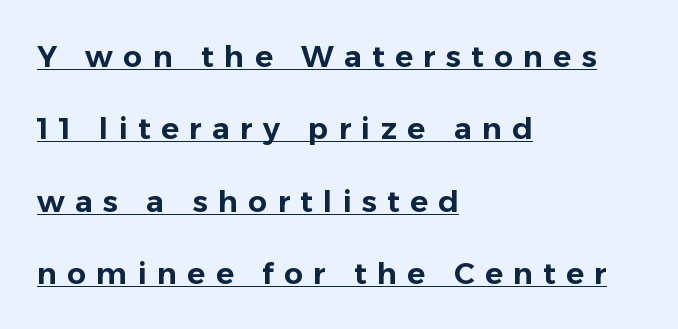
Q: Is the text italic (slanted)? A: No, it is upright.
Q: Is the typeface a serif or a sans-serif typeface? A: Sans-serif.
Q: Is the text underlined? A: Yes.
Q: How is the paragraph aligned? A: Left-aligned.
Q: Is the spacing between letters normal or unusually wide? A: Unusually wide.
Q: Is the spacing between lines tight, normal or loose? A: Loose.
Q: Width (condensed, normal, or wide)? A: Normal.
Q: Stroke contrast? A: Low.
Q: x-height? A: Medium.
Q: Monospaced? A: No.
